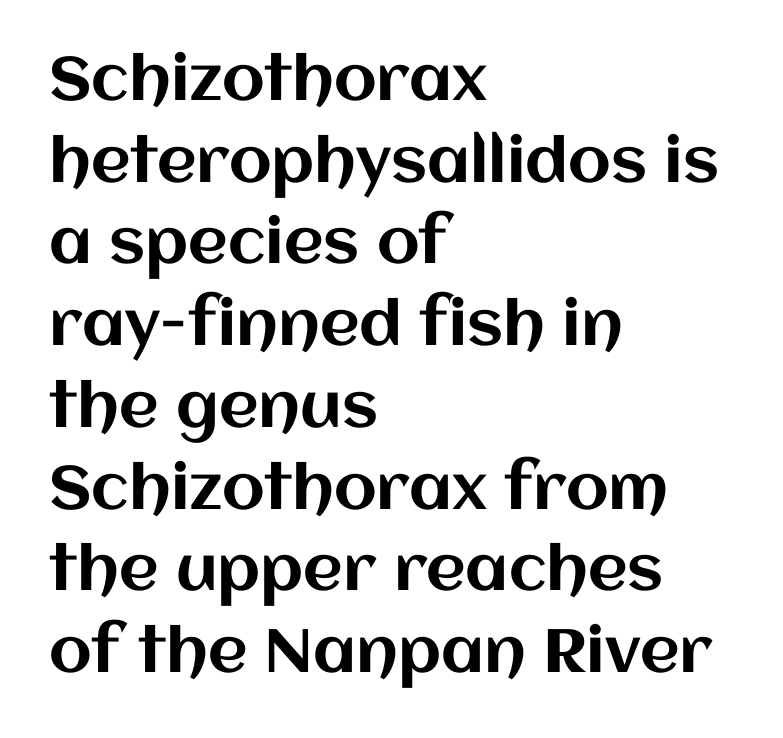
Plain, unruled lines of type. Each letter keeps its own natural width here, so spacing adapts to shape. It's the straight-up-and-down kind of type. You could call the tracking neutral — neither tight nor loose. The lines sit at an ordinary, default distance from one another. These lines stack with their left ends in a neat column.
